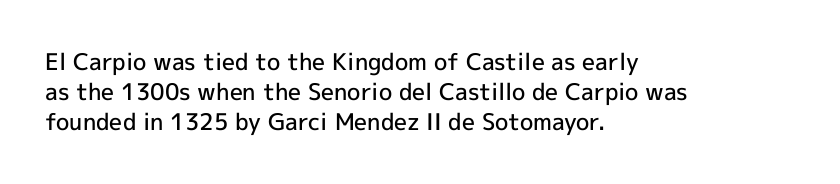
How are the letters spaced? Ordinarily, with no added tracking. Ordinary non-slanted type is in use. Notice the strokes are somewhat thickened but not fully heavy: this is a semibold. Descenders are the only things crossing below the line.
